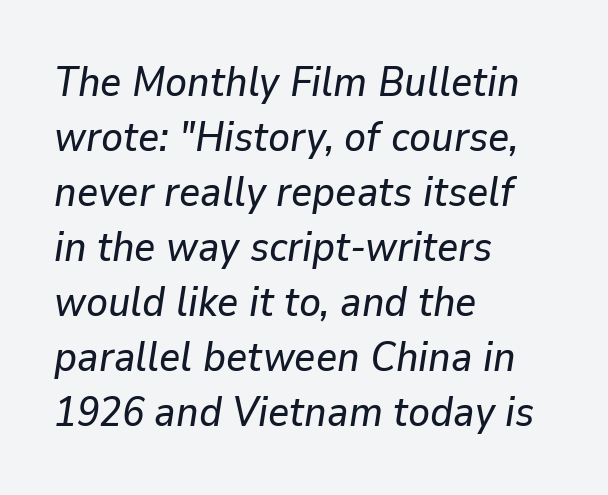
{"italic": "yes", "lean": "right", "slant_degrees": 9, "width": "normal", "stroke_contrast": "low", "x_height": "medium", "monospaced": "no", "underline": "no", "align": "left", "line_spacing": "normal", "line_spacing_ratio": 1.34, "letter_spacing": "normal", "letter_spacing_em": 0.0, "glyph_px": 41}
